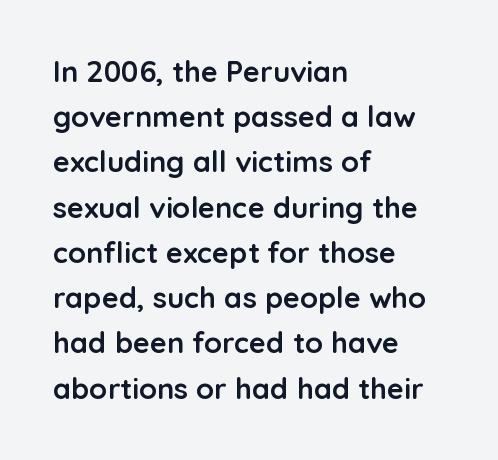
A bare baseline throughout the passage. It's the straight-up-and-down kind of type. Typographic density is high because the face is bold. Horizontal alignment here is leftward, the default for most running prose. Vertically, the passage feels balanced, rows spaced as you'd expect.
